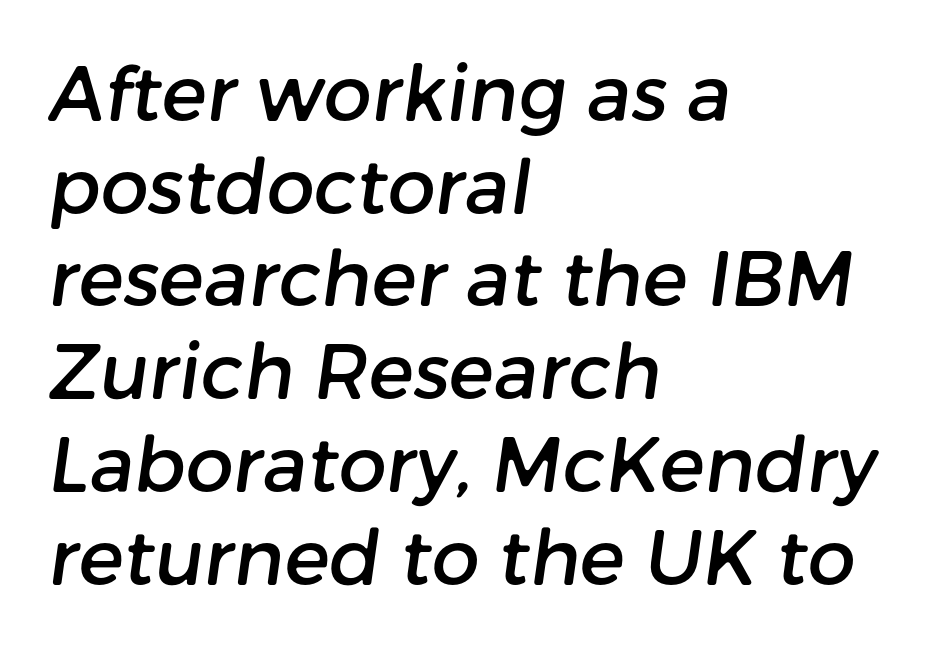
The image shows 76 px sans-serif type; set left-aligned, line spacing 1.22x, normal letter spacing, not underlined; low stroke contrast and a medium x-height.
